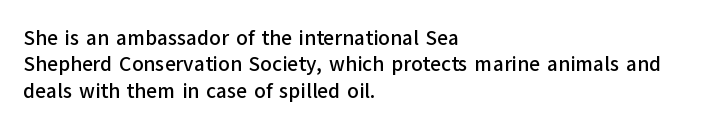
The image shows 21 px text type, upright; set left-aligned, normal line spacing (1.26x), normal letter spacing, not underlined.
